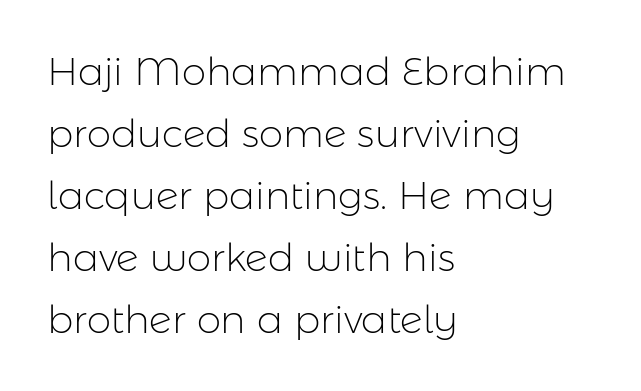
Q: Is the text bold? A: No.
Q: Is the text italic (slanted)? A: No, it is upright.
Q: Is the typeface a serif or a sans-serif typeface? A: Sans-serif.
Q: Is the text underlined? A: No.
Q: How is the paragraph aligned? A: Left-aligned.
Q: Is the spacing between letters normal or unusually wide? A: Normal.
Q: Is the spacing between lines tight, normal or loose? A: Normal.
Q: Width (condensed, normal, or wide)? A: Normal.
Q: Stroke contrast? A: Low.
Q: x-height? A: Medium.
Q: Monospaced? A: No.
